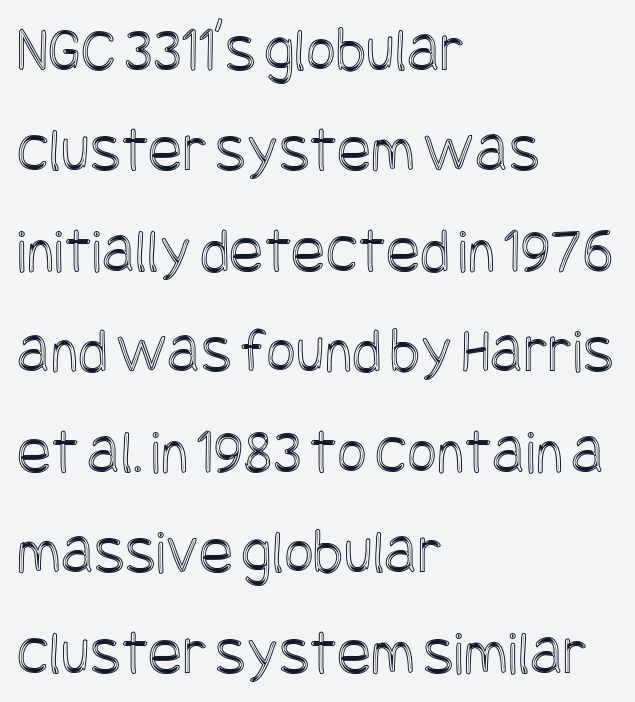
Between one letter and the next there's only the usual sliver of space. The type sits square on the baseline with zero lean. Quick note: interline space is typical. This rendering features lettering with no underline. The setting favours the left margin, as ordinary paragraphs usually do.
